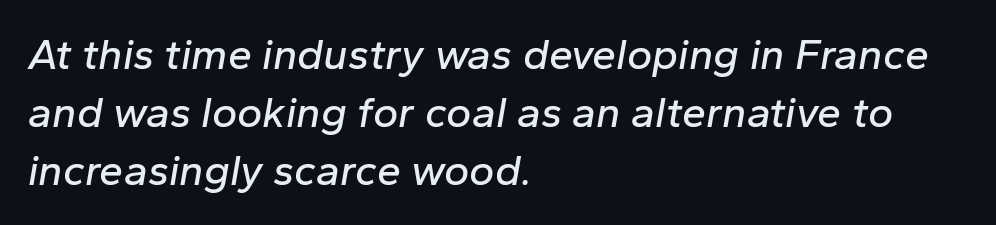
The image shows 43 px text type, italic (leaning right); set left-aligned, normal line spacing (1.35x), normal letter spacing, not underlined; low stroke contrast and a medium x-height.
